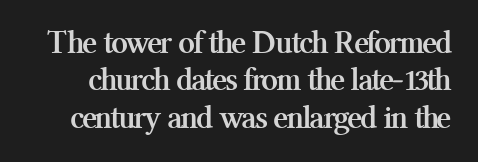
Every letter is thick-stroked: bold, no question. Students, note that the glyphs here touch the page at normal intervals. Here the designer chose a conventional face with non-uniform glyph widths. The lettering holds an erect, upright posture throughout.
